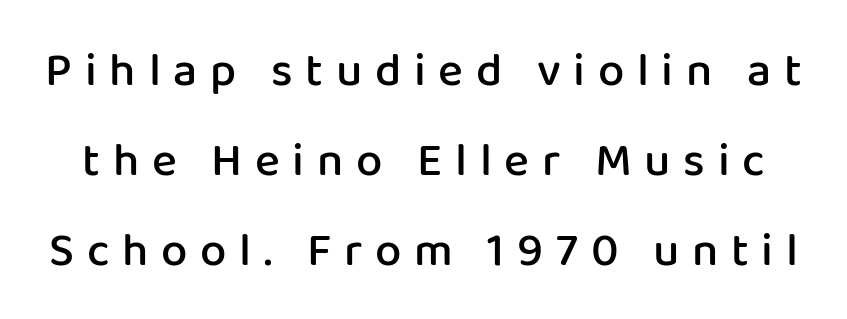
The axis of the letterforms is exactly vertical. These lines are rendered in a variable-pitch font. A fair bit of extra ink — the face is semibold, not bold. Unlike a traditional serif, this face leaves its strokes unadorned. A typesetter would call this heavily tracked-out type. The line-height multiplier appears high, well above default.
